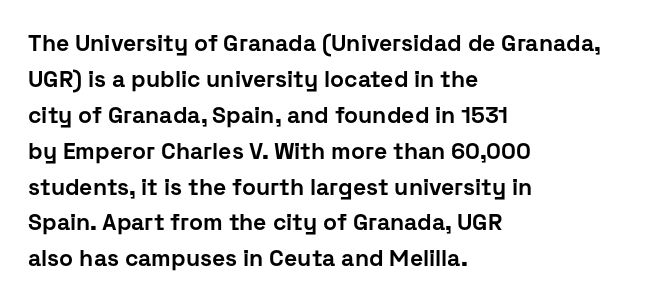
Q: Is the text bold? A: Yes.
Q: Is the text italic (slanted)? A: No, it is upright.
Q: Is the text underlined? A: No.
Q: How is the paragraph aligned? A: Left-aligned.
Q: Is the spacing between letters normal or unusually wide? A: Normal.
Q: Is the spacing between lines tight, normal or loose? A: Normal.
